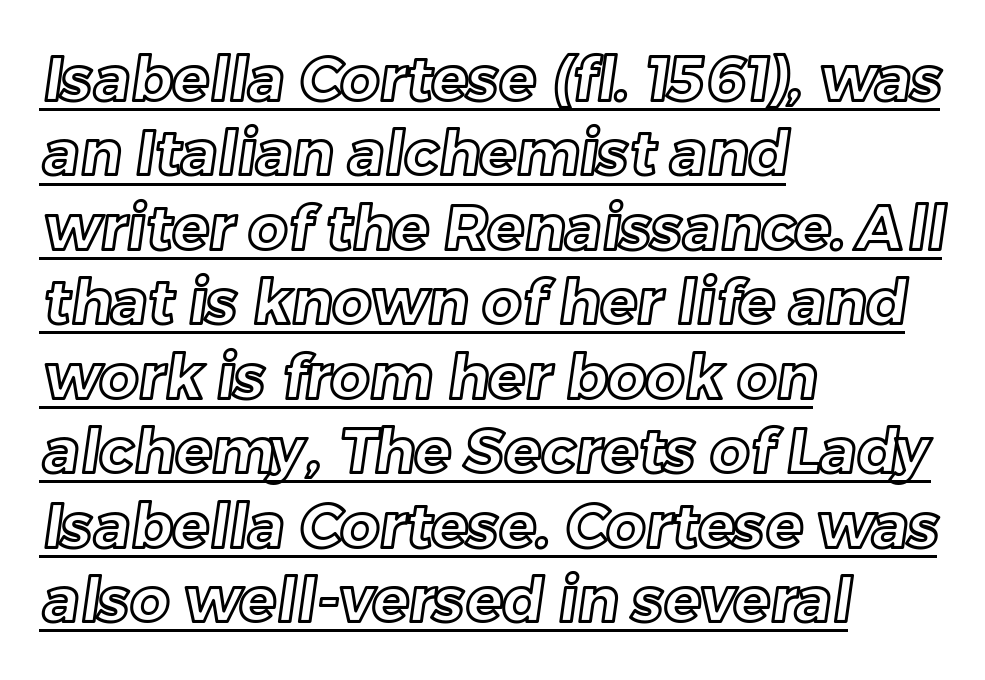
The face used here is proportionally spaced, like ordinary book or web type. Does extra space separate the letters? No, they use regular spacing. Left-aligned paragraph, ragged on the right. This is underlined copy, the kind a proofreader might mark for attention.
